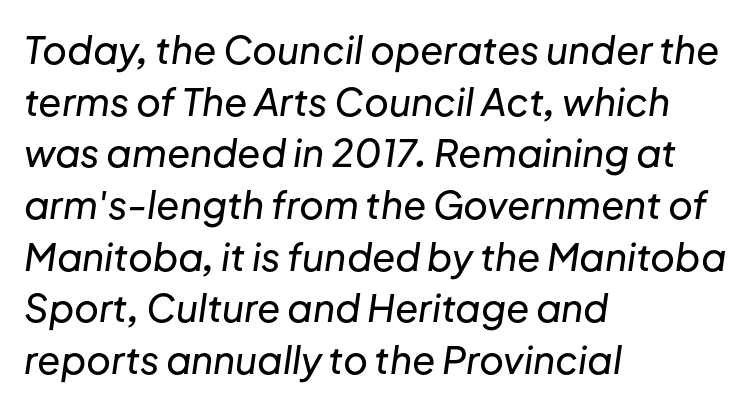
The image shows 38 px text type, italic (leaning right); set left-aligned, normal line spacing (1.36x), normal letter spacing, not underlined; low stroke contrast and a medium x-height.
